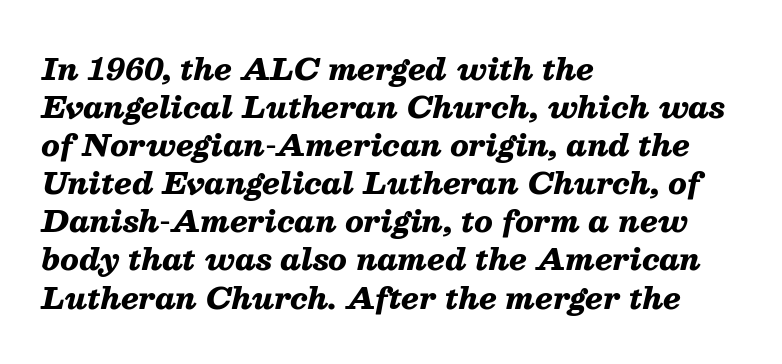
The image shows 30 px heavy type, italic (leaning right); set left-aligned, normal line spacing (1.27x), normal letter spacing, not underlined; medium stroke contrast and a medium x-height.
